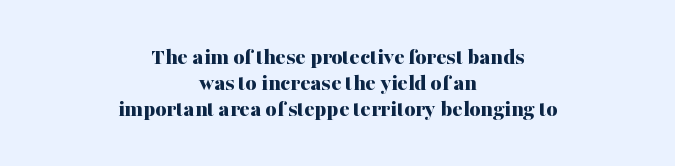
The image shows 24 px bold type, upright; set centered, tight line spacing (1.08x), normal letter spacing, not underlined.
